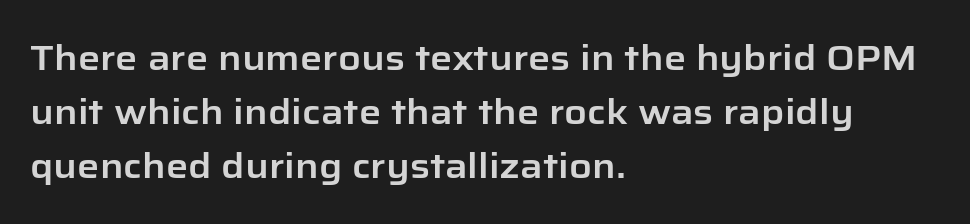
Q: Is the text italic (slanted)? A: No, it is upright.
Q: Is the typeface a serif or a sans-serif typeface? A: Sans-serif.
Q: Is the text underlined? A: No.
Q: How is the paragraph aligned? A: Left-aligned.
Q: Is the spacing between letters normal or unusually wide? A: Normal.
Q: Is the spacing between lines tight, normal or loose? A: Normal.
Q: Width (condensed, normal, or wide)? A: Normal.
Q: Stroke contrast? A: Low.
Q: x-height? A: Medium.
Q: Monospaced? A: No.
